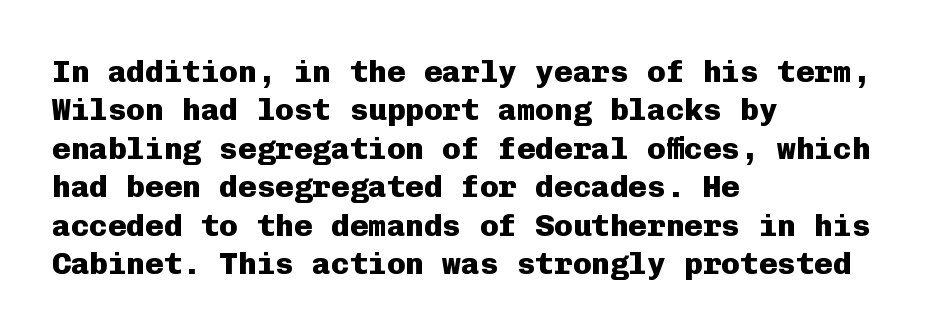
The image shows 31 px heavy sans-serif type, upright, monospaced; set left-aligned, line spacing 1.24x, normal letter spacing, not underlined; low stroke contrast and a medium x-height.
